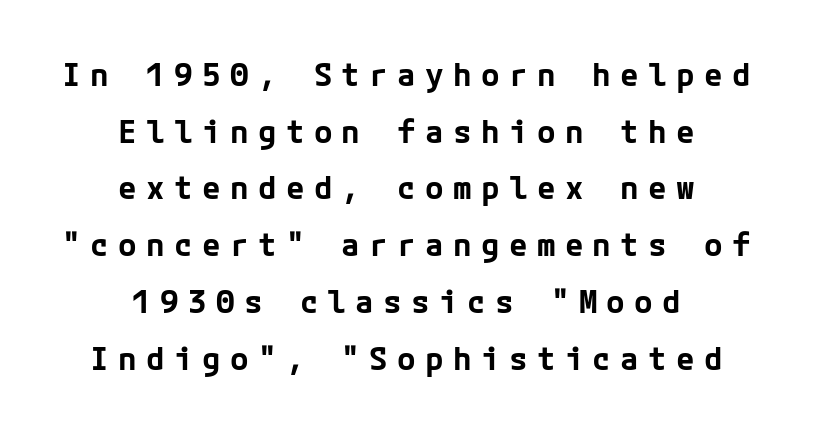
Decoration check: the copy has no underline. The tracking jumps out immediately: characters are airy and widely separated. What kind of face is this? One without serifs — a sans. The paragraph shown floats in the horizontal middle. Weight check: bold — yes, fully.
